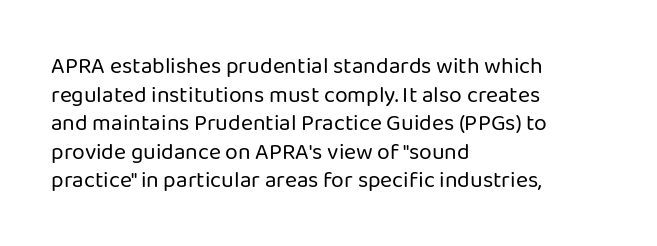
The image shows 23 px text type, upright; set left-aligned, line spacing 1.24x, normal letter spacing, not underlined.
